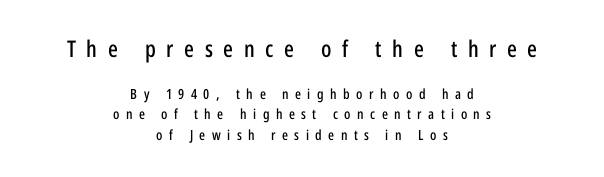
Q: Is the text italic (slanted)? A: No, it is upright.
Q: Is the text underlined? A: No.
Q: How is the paragraph aligned? A: Centered.
Q: Is the spacing between letters normal or unusually wide? A: Unusually wide.
Q: Is the spacing between lines tight, normal or loose? A: Normal.
Q: Which block of text is set in a larger size, the first (top) or the second (bottom)? A: The first (top) one.
